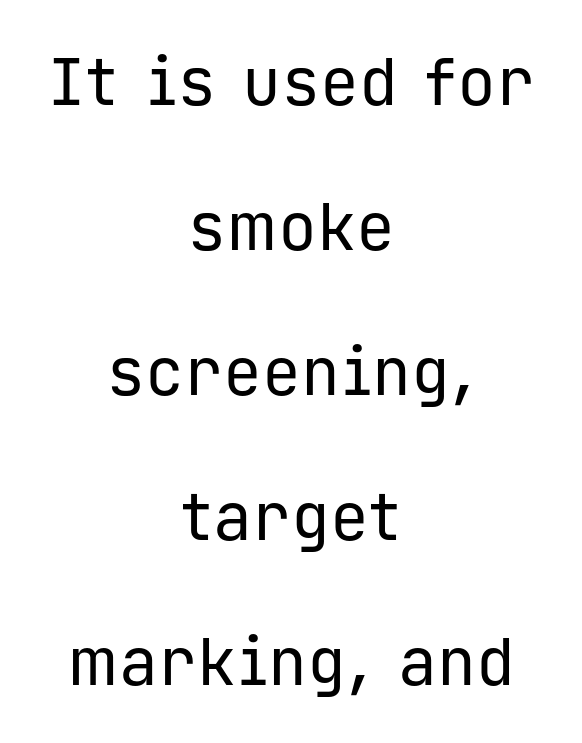
The image shows 65 px regular-weight sans-serif type, upright, monospaced; set centered, loose line spacing (2.23x), normal letter spacing, not underlined; low stroke contrast and a medium x-height.
